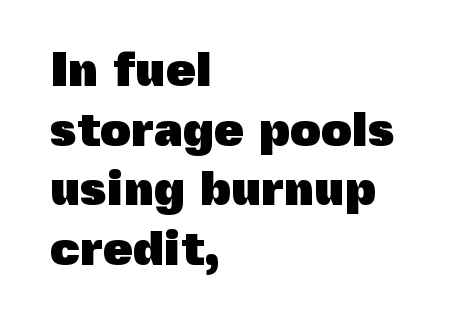
Q: Is the text bold? A: Yes.
Q: Is the text italic (slanted)? A: No, it is upright.
Q: Is the typeface a serif or a sans-serif typeface? A: Sans-serif.
Q: Is the text underlined? A: No.
Q: How is the paragraph aligned? A: Left-aligned.
Q: Is the spacing between letters normal or unusually wide? A: Normal.
Q: Width (condensed, normal, or wide)? A: Normal.
Q: x-height? A: Medium.
Q: Monospaced? A: No.
